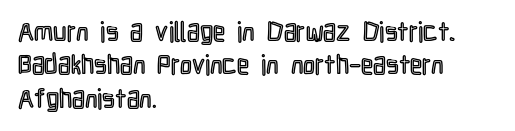
The specimen reads as upright at a glance. The words here are not underlined. Horizontal alignment here is leftward, the default for most running prose. The gaps between neighbouring characters are ordinary and unremarkable.
